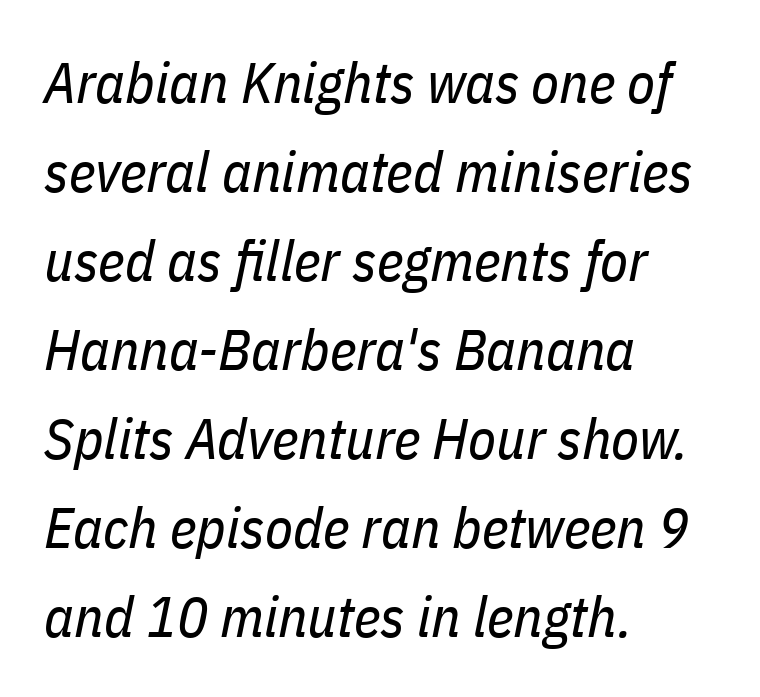
The image shows 57 px regular-weight, condensed type, italic (leaning right); set left-aligned, normal line spacing (1.56x), normal letter spacing, not underlined; low stroke contrast and a medium x-height.
